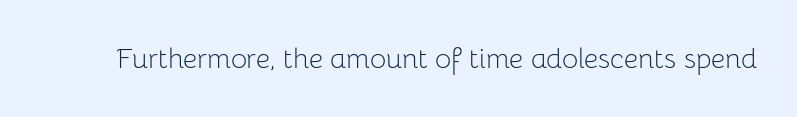
Q: Is the text bold? A: No.
Q: Is the text italic (slanted)? A: No, it is upright.
Q: Is the typeface a serif or a sans-serif typeface? A: Sans-serif.
Q: Is the text underlined? A: No.
Q: Is the spacing between letters normal or unusually wide? A: Normal.
Q: Width (condensed, normal, or wide)? A: Normal.
Q: Stroke contrast? A: Low.
Q: x-height? A: Medium.
Q: Monospaced? A: No.
